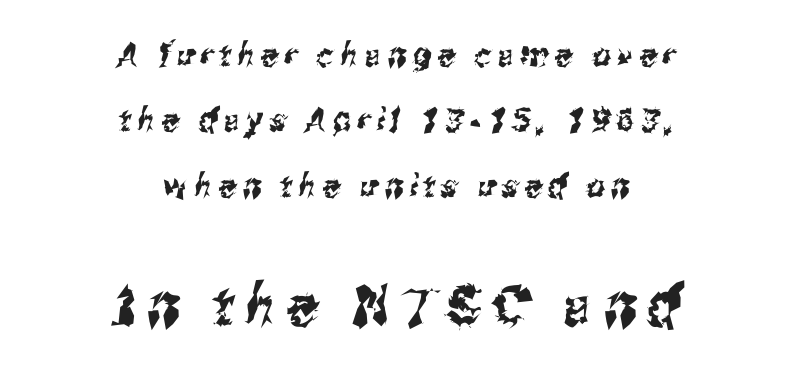
The image shows 56 px condensed sans-serif type; set centered, loose line spacing (2.04x), not underlined; the second (bottom) block is 1.75x larger; medium stroke contrast and a medium x-height.
